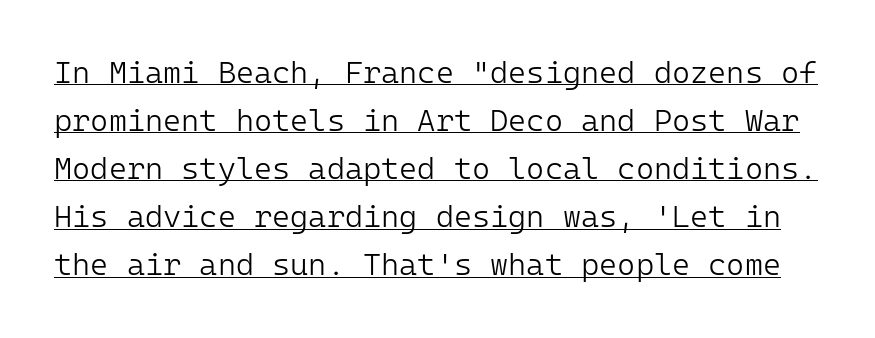
The image shows 31 px light sans-serif type, upright, monospaced; set normal line spacing (1.55x), normal letter spacing, underlined; low stroke contrast and a medium x-height.
